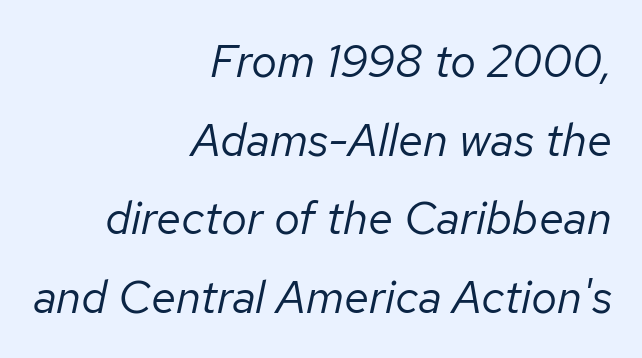
{"italic": "yes", "lean": "right", "slant_degrees": 12, "bold": "no", "weight": "regular", "width": "normal", "stroke_contrast": "low", "x_height": "medium", "monospaced": "no", "underline": "no", "align": "right", "line_spacing_ratio": 1.71, "letter_spacing": "normal", "letter_spacing_em": 0.0, "glyph_px": 46}
